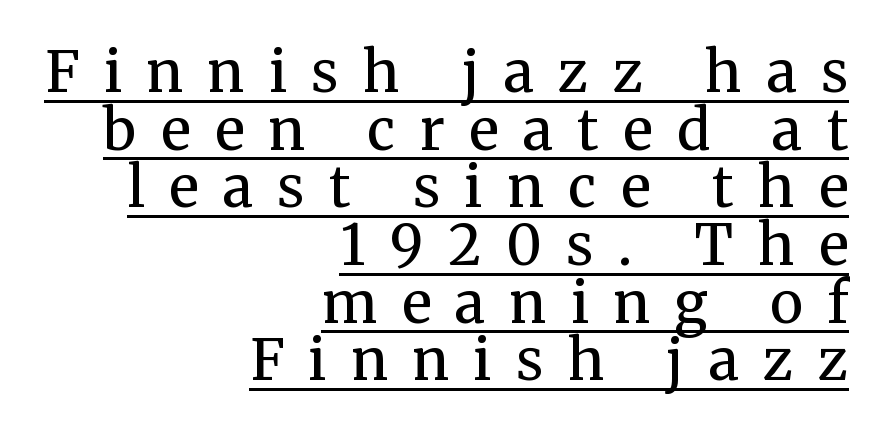
The image shows 56 px regular-weight serif type, upright; set right-aligned, tight line spacing (1.03x), unusually wide letter spacing (+0.44 em), underlined; medium stroke contrast and a medium x-height.
